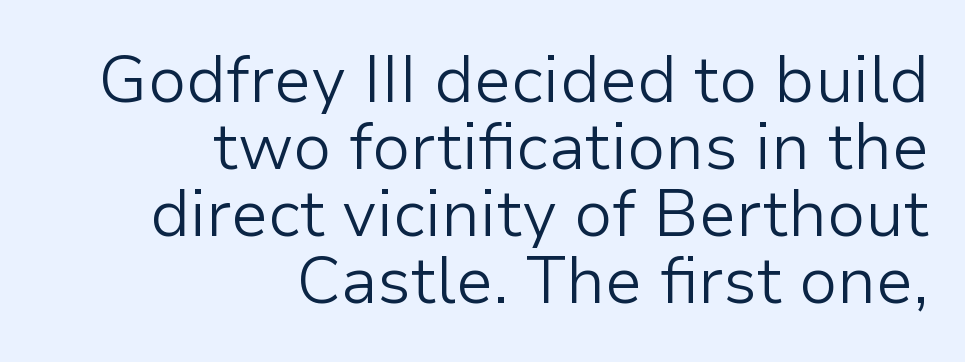
Q: Is the text bold? A: No.
Q: Is the text italic (slanted)? A: No, it is upright.
Q: Is the typeface a serif or a sans-serif typeface? A: Sans-serif.
Q: Is the text underlined? A: No.
Q: How is the paragraph aligned? A: Right-aligned.
Q: Is the spacing between letters normal or unusually wide? A: Normal.
Q: Is the spacing between lines tight, normal or loose? A: Tight.
Q: Width (condensed, normal, or wide)? A: Normal.
Q: Stroke contrast? A: Low.
Q: x-height? A: Medium.
Q: Monospaced? A: No.
